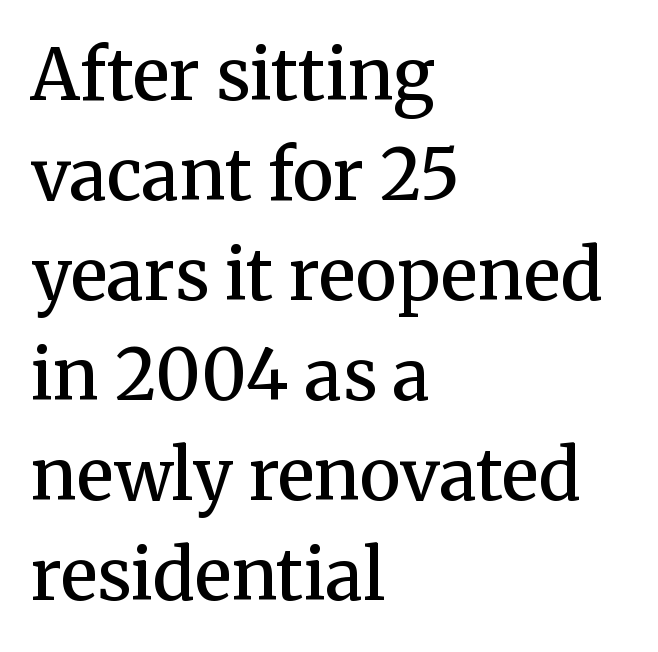
Q: Is the text bold? A: Semi-bold.
Q: Is the text italic (slanted)? A: No, it is upright.
Q: Is the typeface a serif or a sans-serif typeface? A: Serif.
Q: Is the text underlined? A: No.
Q: How is the paragraph aligned? A: Left-aligned.
Q: Is the spacing between letters normal or unusually wide? A: Normal.
Q: Is the spacing between lines tight, normal or loose? A: Normal.
Q: Width (condensed, normal, or wide)? A: Normal.
Q: Stroke contrast? A: Medium.
Q: x-height? A: Medium.
Q: Monospaced? A: No.
